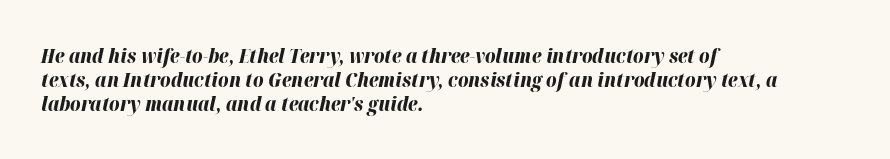
The letters sit at their default tracking, neither squeezed nor spread. The baseline area is clear. Heavy, bold letterforms. An italicized treatment has been applied to the whole sample. The paragraph shown leans on its left margin.
